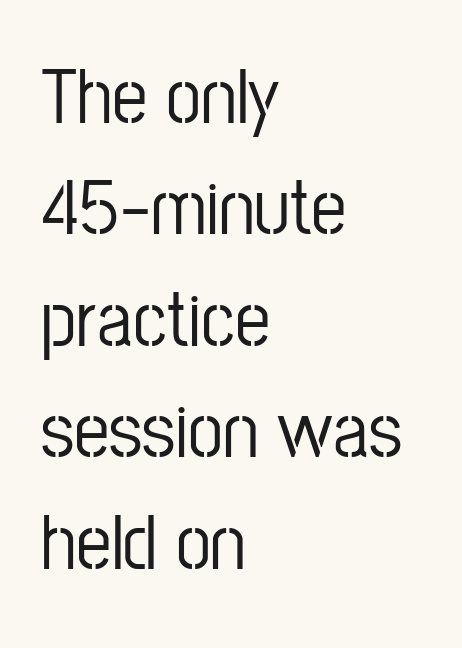
The image shows 79 px condensed sans-serif type, upright; set left-aligned, normal line spacing (1.41x), normal letter spacing, not underlined; low stroke contrast and a medium x-height.
